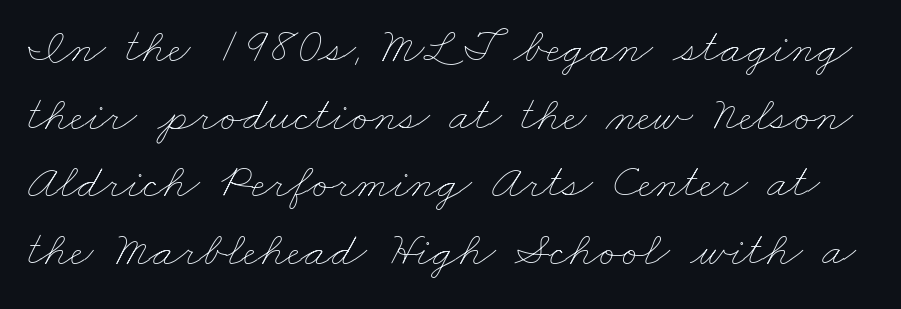
Q: Is the text bold? A: No.
Q: Is the text underlined? A: No.
Q: Is the spacing between letters normal or unusually wide? A: Normal.
Q: Is the spacing between lines tight, normal or loose? A: Normal.
Q: Width (condensed, normal, or wide)? A: Wide.
Q: Stroke contrast? A: Low.
Q: x-height? A: Small.
Q: Monospaced? A: No.
